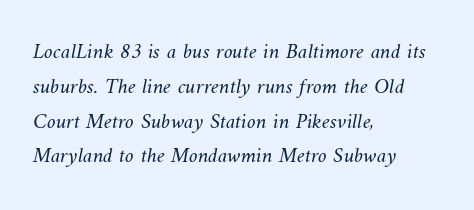
The image shows 22 px text type; set left-aligned, normal line spacing (1.58x), normal letter spacing, not underlined.
